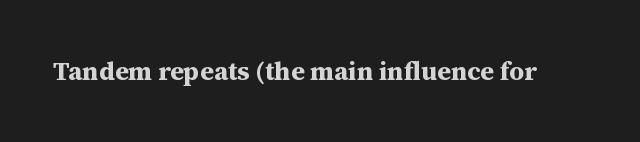
Q: Is the text bold? A: Yes.
Q: Is the text italic (slanted)? A: No, it is upright.
Q: Is the text underlined? A: No.
Q: Is the spacing between letters normal or unusually wide? A: Normal.
